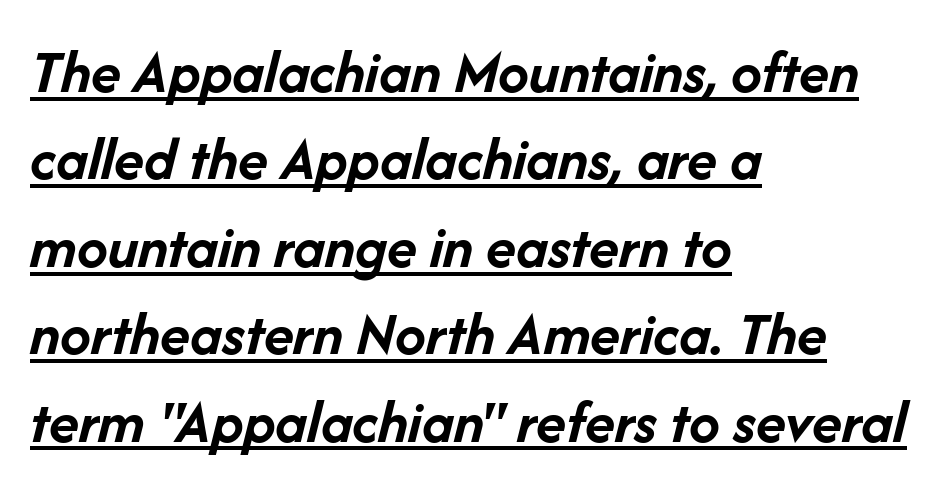
Q: Is the text bold? A: Yes.
Q: Is the text italic (slanted)? A: Yes, it leans right by about 14 degrees.
Q: Is the text underlined? A: Yes.
Q: How is the paragraph aligned? A: Left-aligned.
Q: Is the spacing between letters normal or unusually wide? A: Normal.
Q: Is the spacing between lines tight, normal or loose? A: Normal.
Q: Width (condensed, normal, or wide)? A: Normal.
Q: Stroke contrast? A: Low.
Q: x-height? A: Medium.
Q: Monospaced? A: No.
